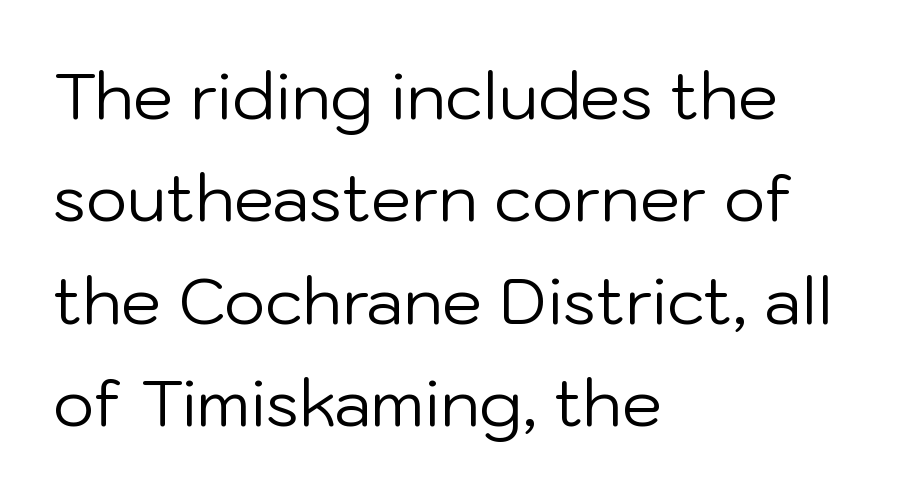
The image shows 64 px regular-weight sans-serif type, upright; set left-aligned, normal line spacing (1.6x), normal letter spacing, not underlined; low stroke contrast and a medium x-height.
